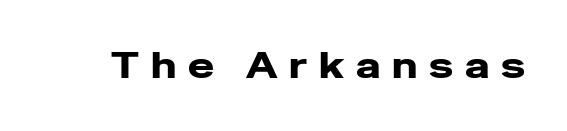
{"serif": "no", "italic": "no", "width": "wide", "stroke_contrast": "low", "x_height": "medium", "monospaced": "no", "underline": "no", "letter_spacing": "wide", "letter_spacing_em": 0.34, "glyph_px": 35}
